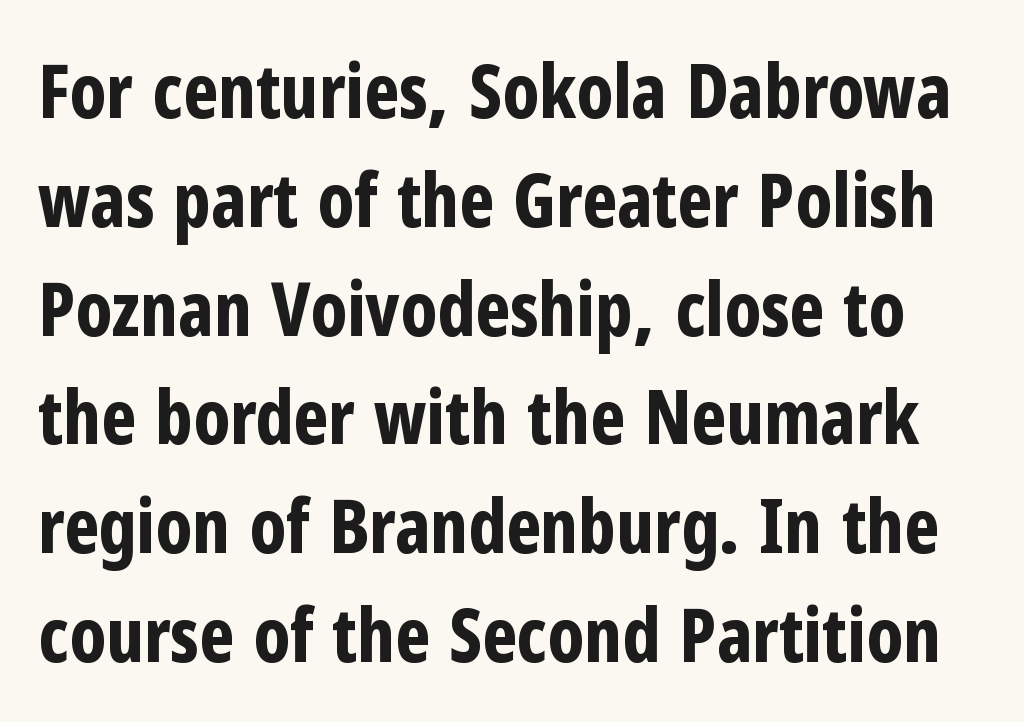
Q: Is the text bold? A: Yes.
Q: Is the text italic (slanted)? A: No, it is upright.
Q: Is the typeface a serif or a sans-serif typeface? A: Sans-serif.
Q: Is the text underlined? A: No.
Q: Is the spacing between letters normal or unusually wide? A: Normal.
Q: Is the spacing between lines tight, normal or loose? A: Normal.
Q: Width (condensed, normal, or wide)? A: Condensed.
Q: Stroke contrast? A: Low.
Q: x-height? A: Medium.
Q: Monospaced? A: No.
